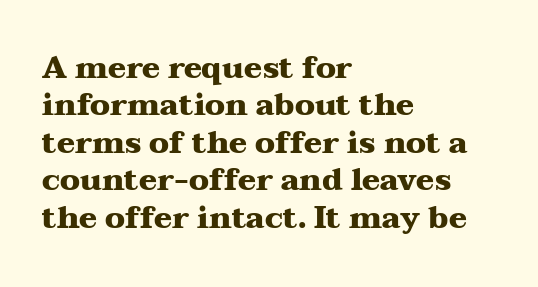
The image shows 30 px heavy, wide serif type, upright; set left-aligned, normal line spacing (1.25x), normal letter spacing, not underlined; medium stroke contrast and a medium x-height.
